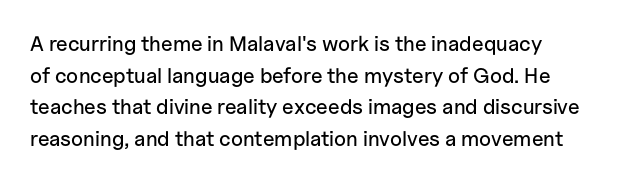
Q: Is the text italic (slanted)? A: No, it is upright.
Q: Is the text underlined? A: No.
Q: How is the paragraph aligned? A: Left-aligned.
Q: Is the spacing between letters normal or unusually wide? A: Normal.
Q: Is the spacing between lines tight, normal or loose? A: Normal.
